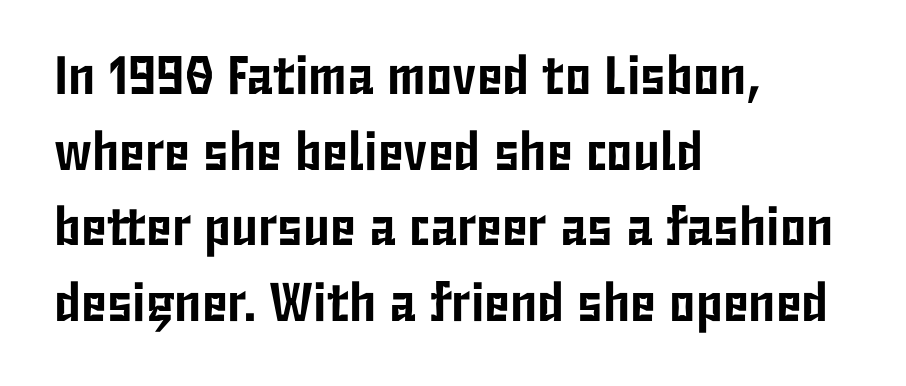
{"serif": "no", "italic": "no", "width": "condensed", "stroke_contrast": "low", "x_height": "medium", "monospaced": "no", "underline": "no", "align": "left", "line_spacing": "normal", "line_spacing_ratio": 1.4, "letter_spacing": "normal", "letter_spacing_em": 0.0, "glyph_px": 54}
